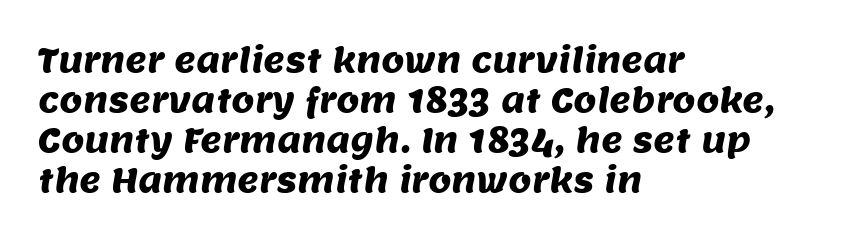
The image shows 33 px sans-serif type; set left-aligned, line spacing 1.21x, normal letter spacing, not underlined; medium stroke contrast and a large x-height.
